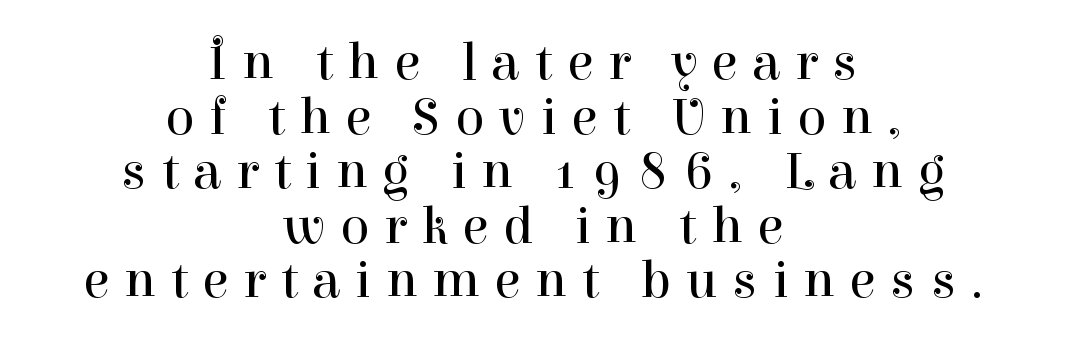
Someone cranked the tracking dial way up on this one. A student would call this center alignment; a typographer would say set centered. You could barely slide anything between these rows. This is roman type, the default non-slanted kind. The face used here is proportionally spaced, like ordinary book or web type.
